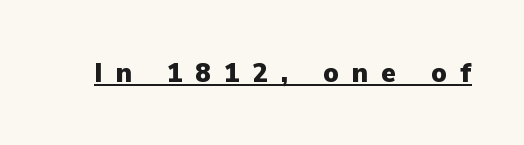
Q: Is the text bold? A: Yes.
Q: Is the text italic (slanted)? A: No, it is upright.
Q: Is the typeface a serif or a sans-serif typeface? A: Sans-serif.
Q: Is the text underlined? A: Yes.
Q: Is the spacing between letters normal or unusually wide? A: Unusually wide.
Q: Width (condensed, normal, or wide)? A: Normal.
Q: Stroke contrast? A: Low.
Q: x-height? A: Medium.
Q: Monospaced? A: No.
